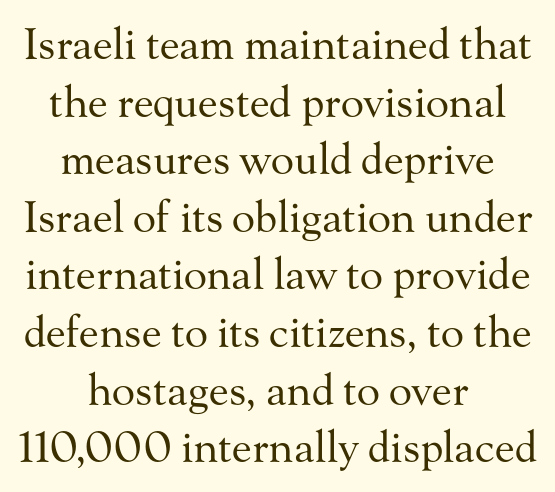
The face looks like a standard text weight, possibly lighter. The face used here is proportionally spaced, like ordinary book or web type. Descenders hang freely into open space. Each word holds together tightly as a unit, with standard inter-letter gaps. If you drew a line through each stem, it would be perfectly vertical. Baseline-to-baseline distance is the conventional proportion of letter height.
